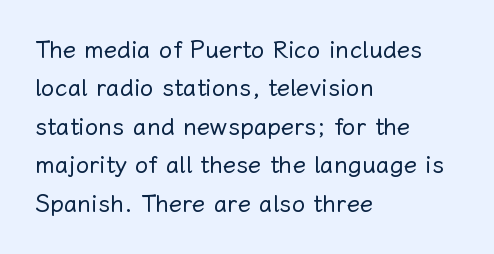
Q: Is the text bold? A: No.
Q: Is the text italic (slanted)? A: No, it is upright.
Q: Is the text underlined? A: No.
Q: How is the paragraph aligned? A: Left-aligned.
Q: Is the spacing between letters normal or unusually wide? A: Normal.
Q: Is the spacing between lines tight, normal or loose? A: Normal.
